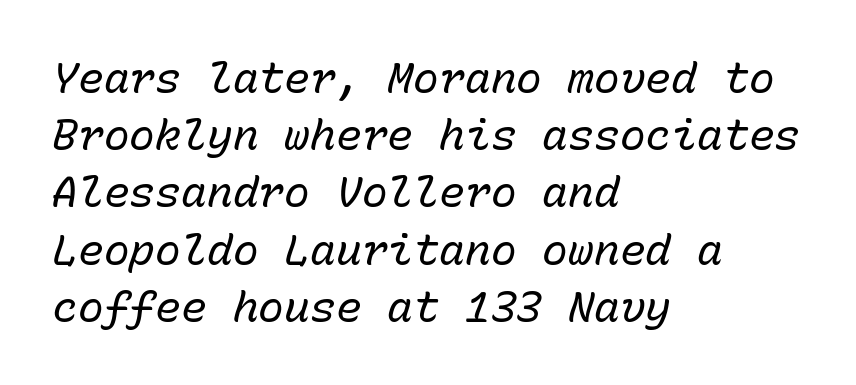
The image shows 43 px regular-weight type, italic (leaning right), monospaced; set left-aligned, normal line spacing (1.33x), normal letter spacing, not underlined; low stroke contrast and a medium x-height.
